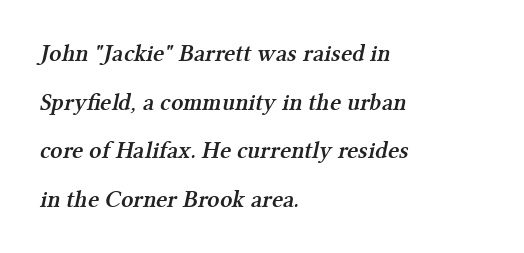
The image shows 24 px text type; set left-aligned, loose line spacing (2.03x), normal letter spacing, not underlined.
